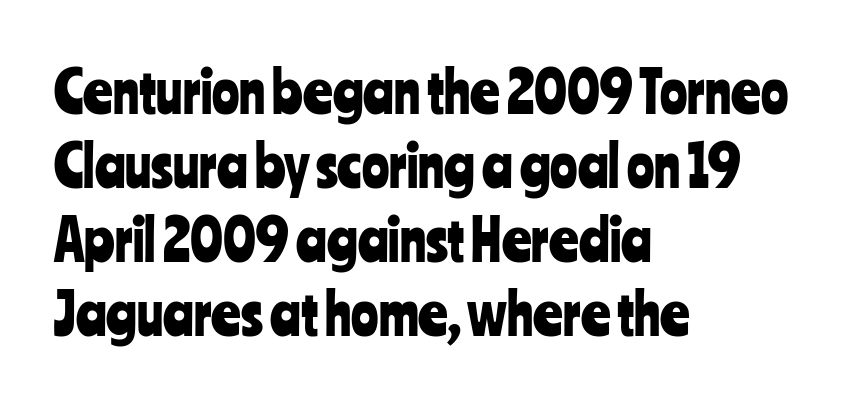
The image shows 57 px condensed sans-serif type, upright; set left-aligned, normal line spacing (1.3x), normal letter spacing, not underlined; low stroke contrast and a medium x-height.
